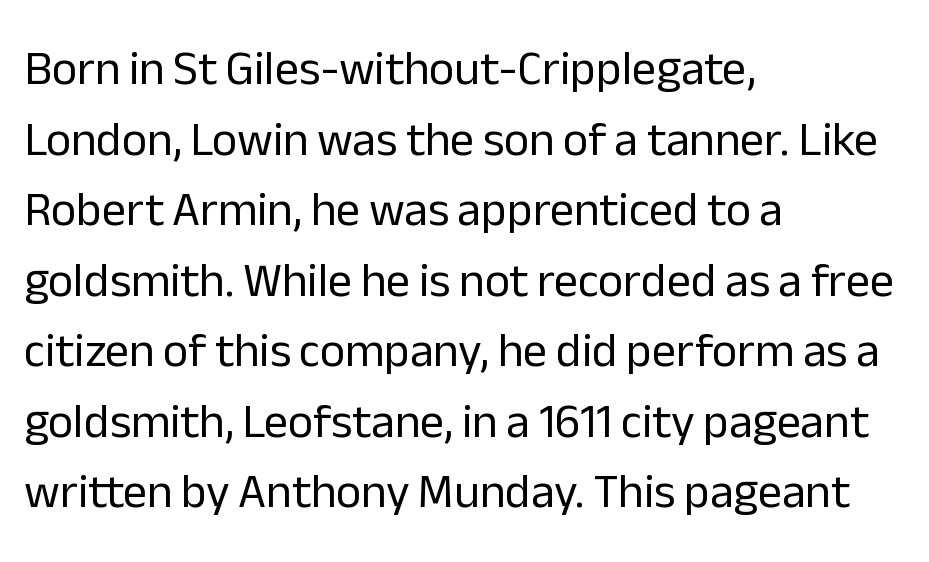
{"serif": "no", "italic": "no", "bold": "no", "weight": "regular", "width": "normal", "stroke_contrast": "low", "x_height": "medium", "monospaced": "no", "underline": "no", "align": "left", "line_spacing": "normal", "line_spacing_ratio": 1.47, "letter_spacing": "normal", "letter_spacing_em": 0.0, "glyph_px": 48}
